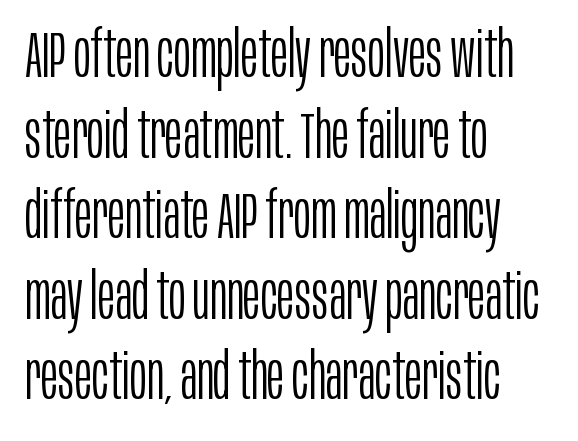
Q: Is the text bold? A: No.
Q: Is the text italic (slanted)? A: No, it is upright.
Q: Is the typeface a serif or a sans-serif typeface? A: Sans-serif.
Q: Is the text underlined? A: No.
Q: How is the paragraph aligned? A: Left-aligned.
Q: Is the spacing between letters normal or unusually wide? A: Normal.
Q: Width (condensed, normal, or wide)? A: Condensed.
Q: Stroke contrast? A: Low.
Q: x-height? A: Large.
Q: Monospaced? A: No.
